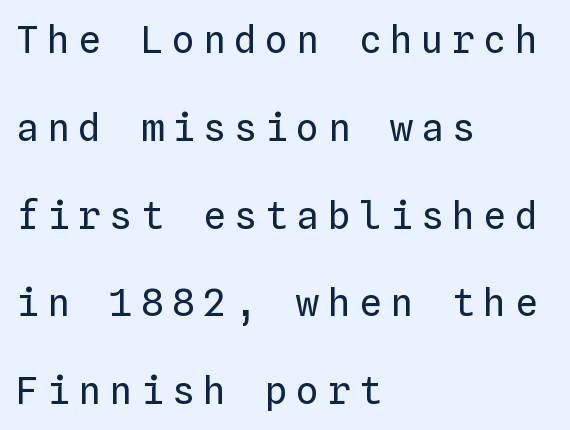
Q: Is the text bold? A: No.
Q: Is the text italic (slanted)? A: No, it is upright.
Q: Is the text underlined? A: No.
Q: How is the paragraph aligned? A: Left-aligned.
Q: Is the spacing between letters normal or unusually wide? A: Unusually wide.
Q: Is the spacing between lines tight, normal or loose? A: Loose.
Q: Width (condensed, normal, or wide)? A: Normal.
Q: Stroke contrast? A: Low.
Q: x-height? A: Medium.
Q: Monospaced? A: Yes.
